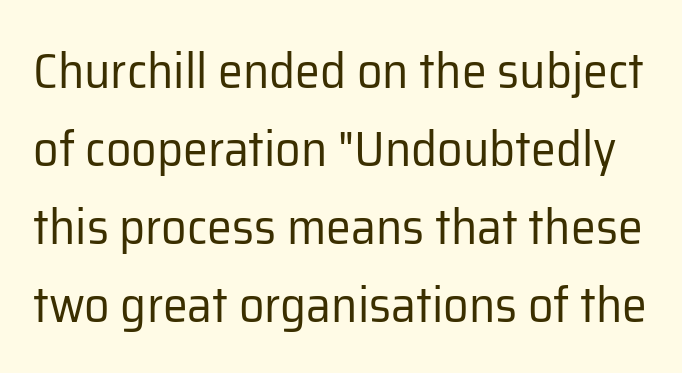
The axis of the letterforms is exactly vertical. Whoever set this chose a conventional vertical rhythm. The strip under each line holds only bare page. A typesetter would label this face a sans. Proportional: the letters do not fall into vertical columns.
